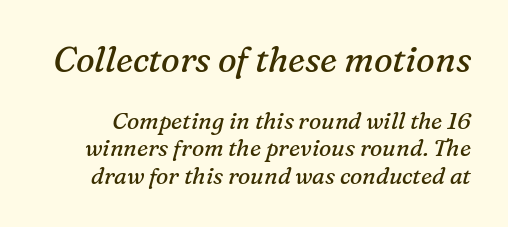
The image shows 35 px regular-weight serif type, italic (leaning right); set line spacing 1.18x, normal letter spacing, not underlined; the first (top) block is 1.52x larger; medium stroke contrast and a medium x-height.
